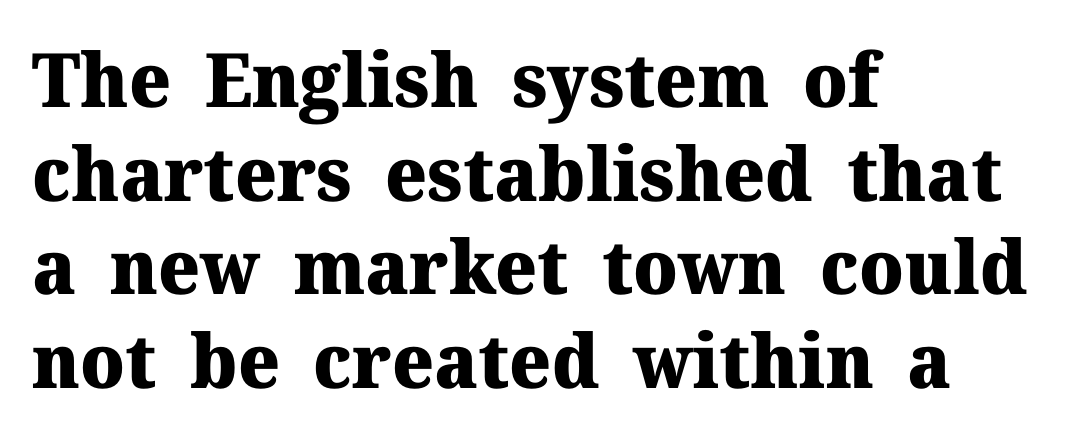
The image shows 75 px heavy serif type, upright; set left-aligned, normal line spacing (1.25x), normal letter spacing, not underlined; medium stroke contrast and a medium x-height.
